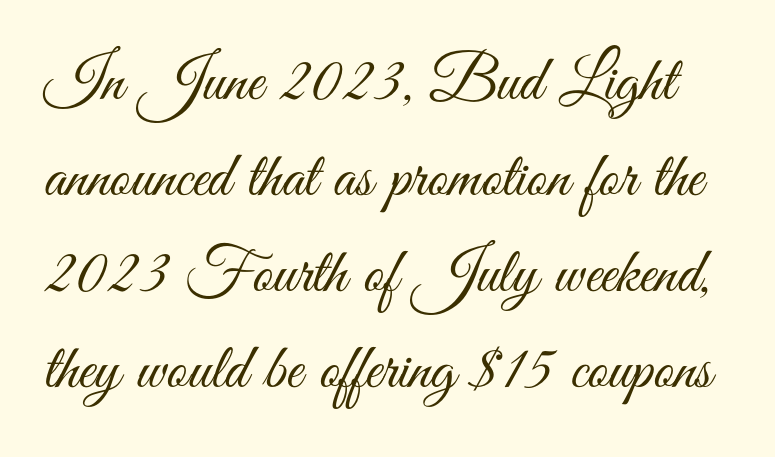
{"serif": "no", "bold": "no", "weight": "light", "width": "condensed", "stroke_contrast": "medium", "x_height": "small", "monospaced": "no", "underline": "no", "line_spacing": "normal", "line_spacing_ratio": 1.5, "letter_spacing": "normal", "letter_spacing_em": 0.0, "glyph_px": 64}
